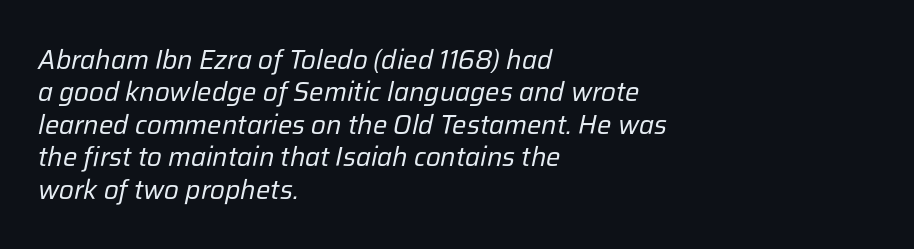
The image shows 27 px text type, italic (leaning right); set left-aligned, line spacing 1.2x, normal letter spacing, not underlined.
